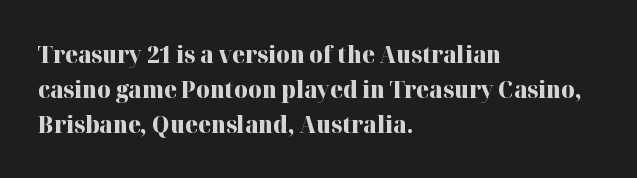
Q: Is the text bold? A: Yes.
Q: Is the text italic (slanted)? A: No, it is upright.
Q: Is the text underlined? A: No.
Q: How is the paragraph aligned? A: Left-aligned.
Q: Is the spacing between letters normal or unusually wide? A: Normal.
Q: Is the spacing between lines tight, normal or loose? A: Normal.
